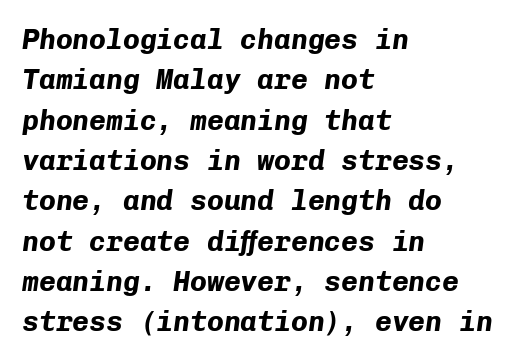
The letters are slanted; this is an italic face. Notice how thick the strokes are: this is what a full bold looks like. The rendering uses typewriter-style spacing with identical character cells. These lines stack with their left ends in a neat column. No word sits above an underline.
